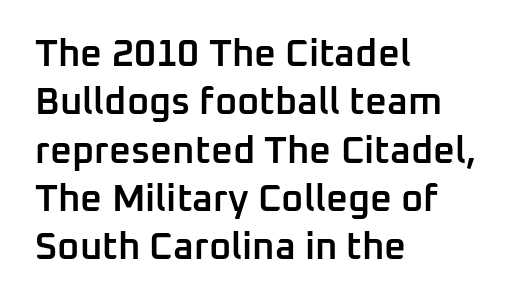
Q: Is the text bold? A: Semi-bold.
Q: Is the text italic (slanted)? A: No, it is upright.
Q: Is the typeface a serif or a sans-serif typeface? A: Sans-serif.
Q: Is the text underlined? A: No.
Q: How is the paragraph aligned? A: Left-aligned.
Q: Is the spacing between letters normal or unusually wide? A: Normal.
Q: Is the spacing between lines tight, normal or loose? A: Normal.
Q: Width (condensed, normal, or wide)? A: Normal.
Q: Stroke contrast? A: Low.
Q: x-height? A: Medium.
Q: Monospaced? A: No.
